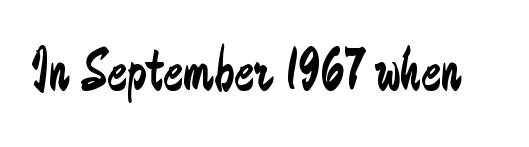
The image shows 60 px regular-weight, condensed sans-serif type; set normal letter spacing, not underlined; low stroke contrast and a small x-height.
